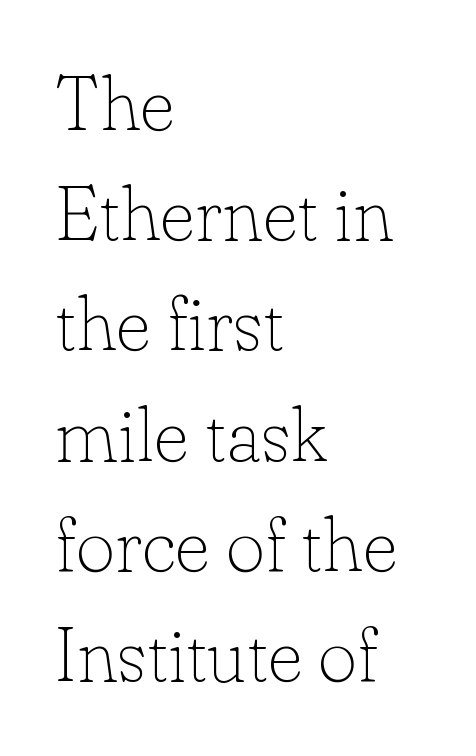
The image shows 76 px thin serif type, upright; set left-aligned, normal line spacing (1.45x), normal letter spacing, not underlined; low stroke contrast and a small x-height.
